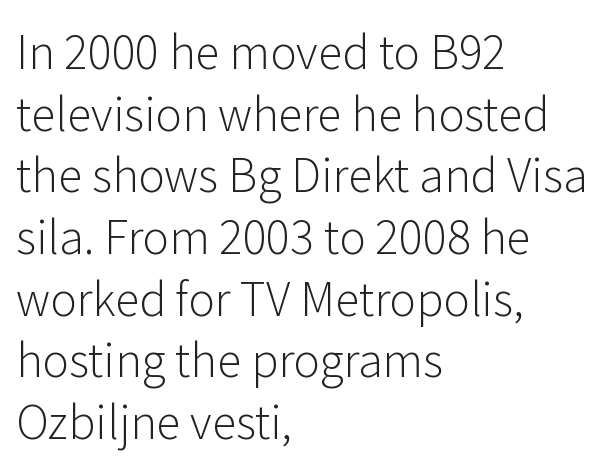
The image shows 45 px light sans-serif type, upright; set left-aligned, normal line spacing (1.37x), normal letter spacing, not underlined; low stroke contrast and a medium x-height.
